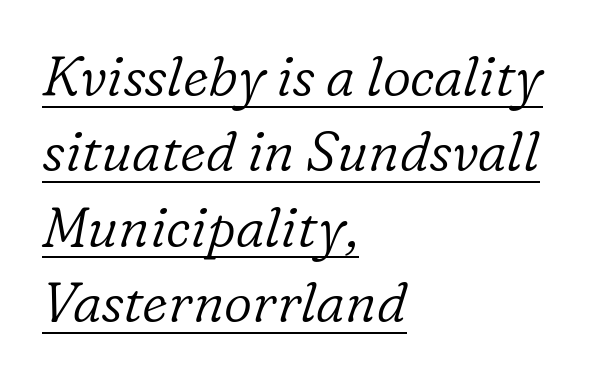
{"serif": "yes", "italic": "yes", "lean": "right", "slant_degrees": 16, "bold": "no", "weight": "light", "width": "normal", "stroke_contrast": "low", "x_height": "medium", "monospaced": "no", "underline": "yes", "align": "left", "line_spacing": "normal", "line_spacing_ratio": 1.37, "letter_spacing": "normal", "letter_spacing_em": 0.0, "glyph_px": 55}
